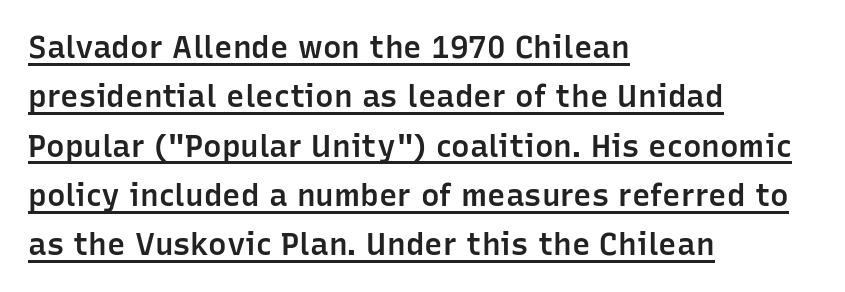
Q: Is the text bold? A: Semi-bold.
Q: Is the text italic (slanted)? A: No, it is upright.
Q: Is the typeface a serif or a sans-serif typeface? A: Sans-serif.
Q: Is the text underlined? A: Yes.
Q: How is the paragraph aligned? A: Left-aligned.
Q: Is the spacing between letters normal or unusually wide? A: Normal.
Q: Is the spacing between lines tight, normal or loose? A: Normal.
Q: Width (condensed, normal, or wide)? A: Normal.
Q: Stroke contrast? A: Low.
Q: x-height? A: Medium.
Q: Monospaced? A: No.
